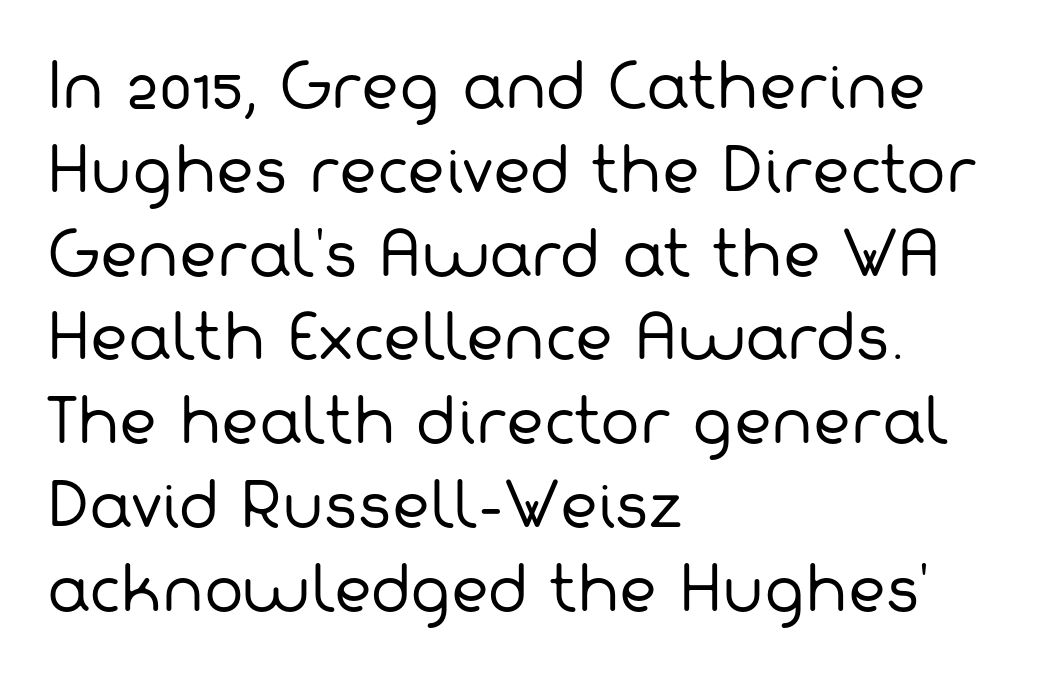
Do the characters align in a grid? No, the font is proportional. A quiet, ordinary-to-light weight characterises the typeface. Rule under the text: the space is simply empty. Does the copy run flush right? No — it runs flush left. Letterform terminals end flat and unadorned throughout the passage.
